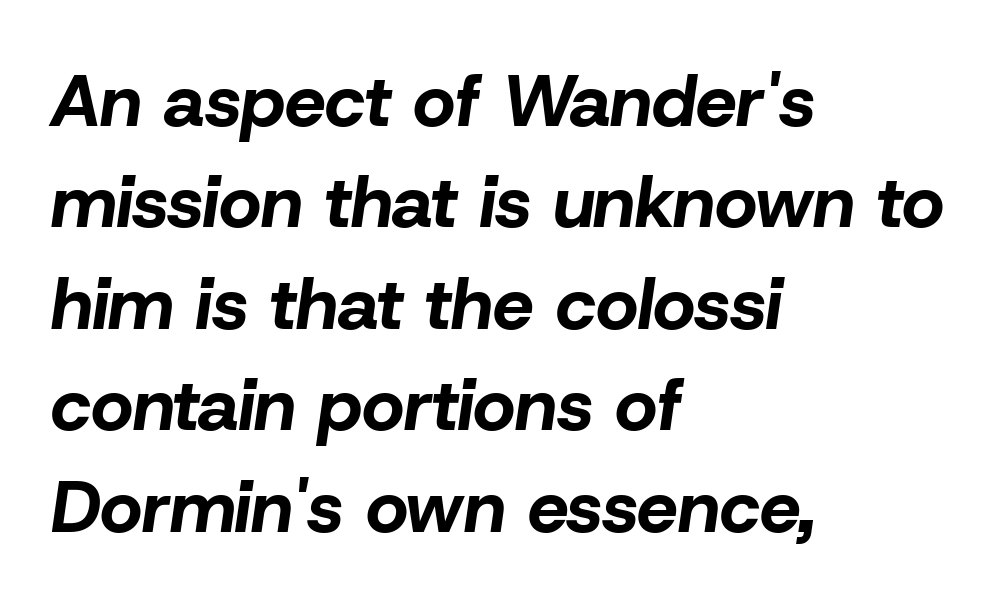
{"italic": "yes", "lean": "right", "slant_degrees": 8, "bold": "yes", "weight": "bold", "width": "normal", "stroke_contrast": "low", "x_height": "medium", "monospaced": "no", "underline": "no", "align": "left", "line_spacing": "normal", "line_spacing_ratio": 1.39, "letter_spacing": "normal", "letter_spacing_em": 0.0, "glyph_px": 73}
